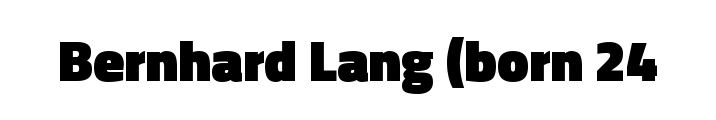
{"serif": "no", "italic": "no", "bold": "yes", "weight": "heavy", "width": "normal", "x_height": "medium", "monospaced": "no", "underline": "no", "letter_spacing": "normal", "letter_spacing_em": 0.0, "glyph_px": 57}
